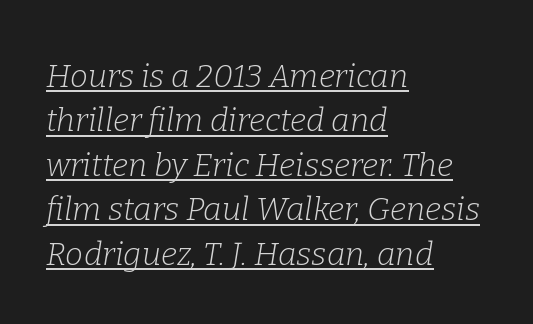
Q: Is the text bold? A: No.
Q: Is the text italic (slanted)? A: Yes, it leans right by about 9 degrees.
Q: Is the typeface a serif or a sans-serif typeface? A: Serif.
Q: Is the text underlined? A: Yes.
Q: How is the paragraph aligned? A: Left-aligned.
Q: Is the spacing between letters normal or unusually wide? A: Normal.
Q: Is the spacing between lines tight, normal or loose? A: Normal.
Q: Width (condensed, normal, or wide)? A: Normal.
Q: Stroke contrast? A: Low.
Q: x-height? A: Medium.
Q: Monospaced? A: No.
